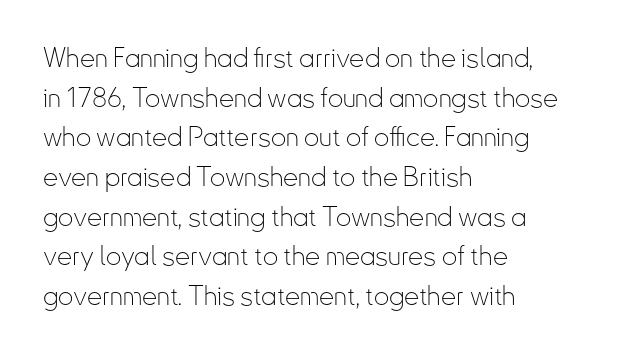
Q: Is the text bold? A: No.
Q: Is the text italic (slanted)? A: No, it is upright.
Q: Is the text underlined? A: No.
Q: How is the paragraph aligned? A: Left-aligned.
Q: Is the spacing between letters normal or unusually wide? A: Normal.
Q: Is the spacing between lines tight, normal or loose? A: Normal.
